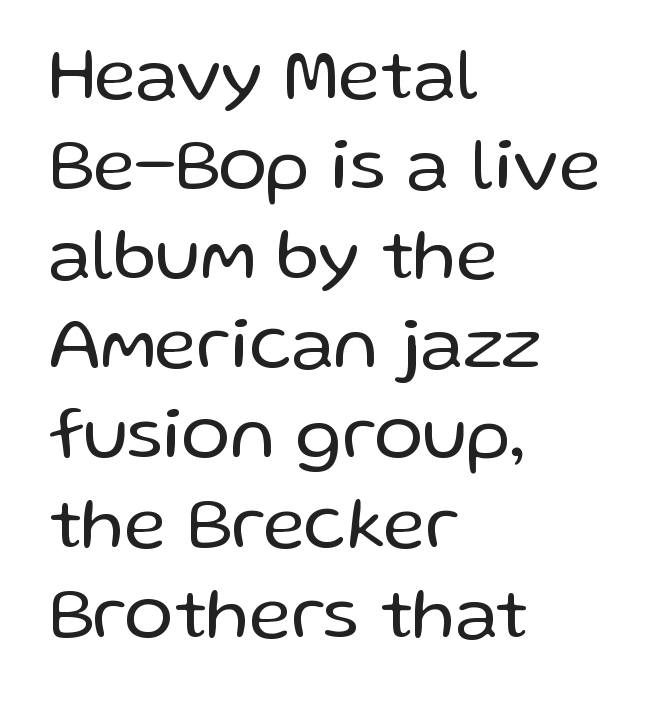
{"serif": "no", "italic": "no", "bold": "no", "weight": "regular", "width": "normal", "stroke_contrast": "low", "x_height": "medium", "monospaced": "no", "underline": "no", "align": "left", "line_spacing_ratio": 1.23, "letter_spacing": "normal", "letter_spacing_em": 0.0, "glyph_px": 73}
